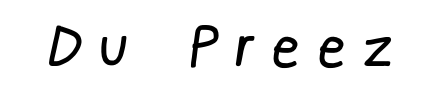
Q: Is the text bold? A: No.
Q: Is the typeface a serif or a sans-serif typeface? A: Sans-serif.
Q: Is the text underlined? A: No.
Q: Is the spacing between letters normal or unusually wide? A: Unusually wide.
Q: Width (condensed, normal, or wide)? A: Condensed.
Q: Stroke contrast? A: Low.
Q: x-height? A: Medium.
Q: Monospaced? A: No.
